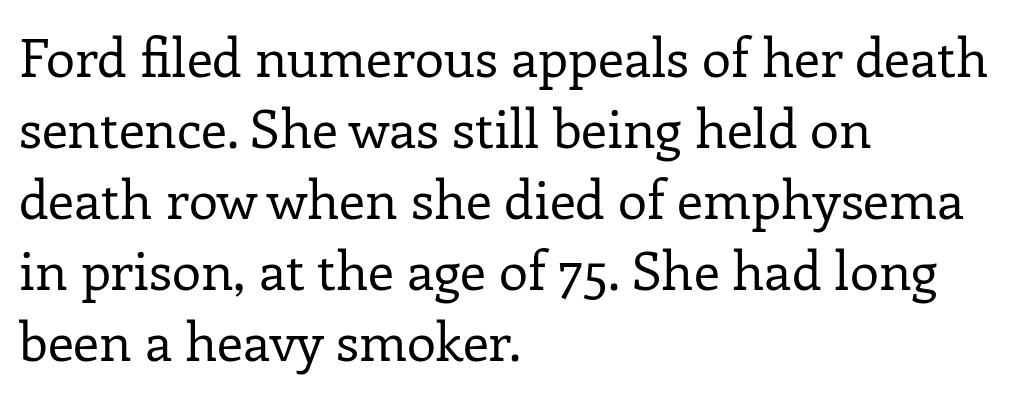
Q: Is the text bold? A: No.
Q: Is the text italic (slanted)? A: No, it is upright.
Q: Is the typeface a serif or a sans-serif typeface? A: Serif.
Q: Is the text underlined? A: No.
Q: How is the paragraph aligned? A: Left-aligned.
Q: Is the spacing between letters normal or unusually wide? A: Normal.
Q: Is the spacing between lines tight, normal or loose? A: Normal.
Q: Width (condensed, normal, or wide)? A: Normal.
Q: Stroke contrast? A: Low.
Q: x-height? A: Medium.
Q: Monospaced? A: No.
